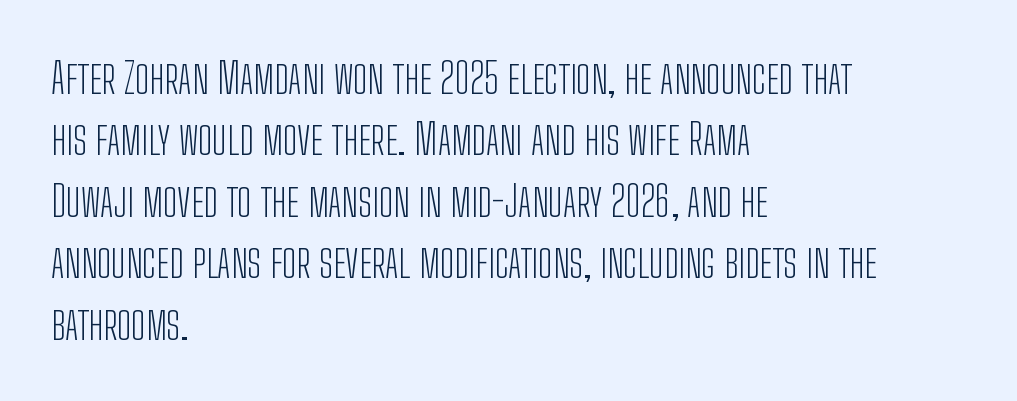
The type sits square on the baseline with zero lean. Interline gaps are of average width in this sample. Heft: none added — not bold. No word sits above an underline.
